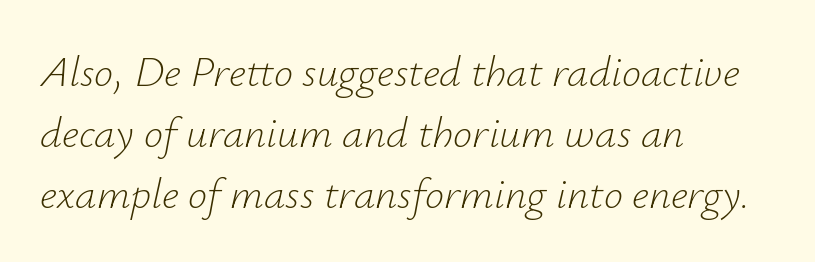
The image shows 43 px light type, italic (leaning right); set left-aligned, normal line spacing (1.42x), normal letter spacing, not underlined; low stroke contrast and a small x-height.
